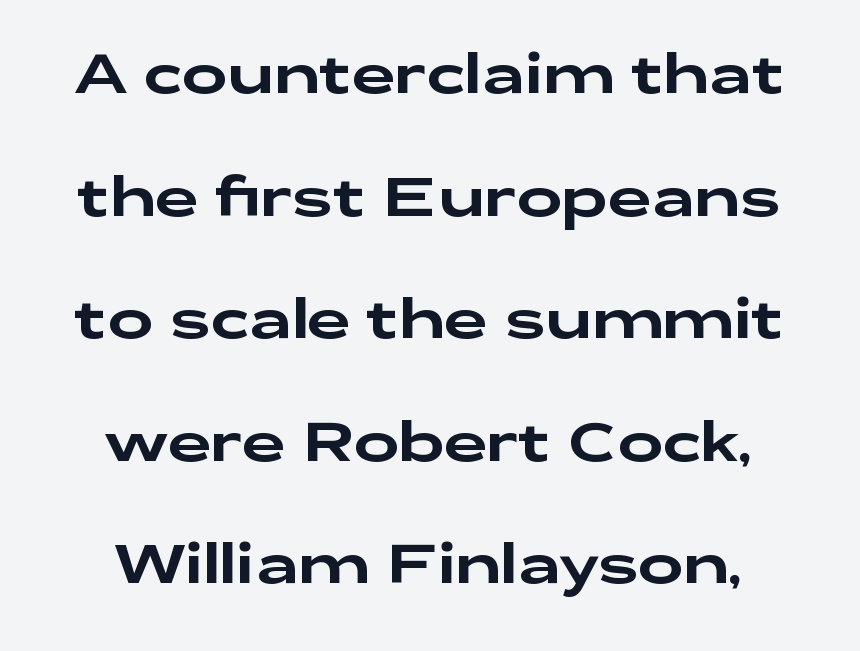
The image shows 54 px wide sans-serif type, upright; set loose line spacing (2.27x), normal letter spacing, not underlined; low stroke contrast and a medium x-height.
